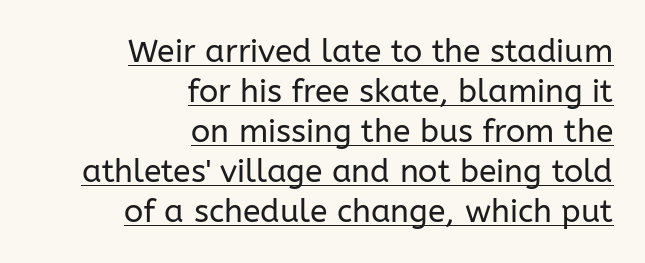
All the whitespace from short lines collects on the left. The letters sit at their default tracking, neither squeezed nor spread. Think of a printed novel: that variable character pitch is what you see here. This sample uses an upright cut, with every glyph sitting square on the baseline.
